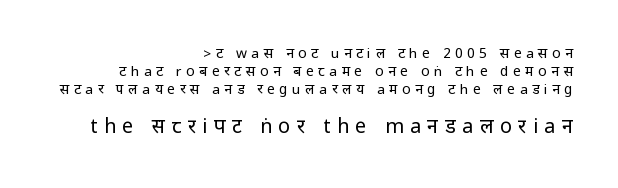
Descenders hang freely into open space. The passage shown stacks its lines at a standard gap. The rendering anchors every line to the right-hand side. Bold? No — there's no thickening of the strokes. There is plenty of visible air inserted between adjacent glyphs.
